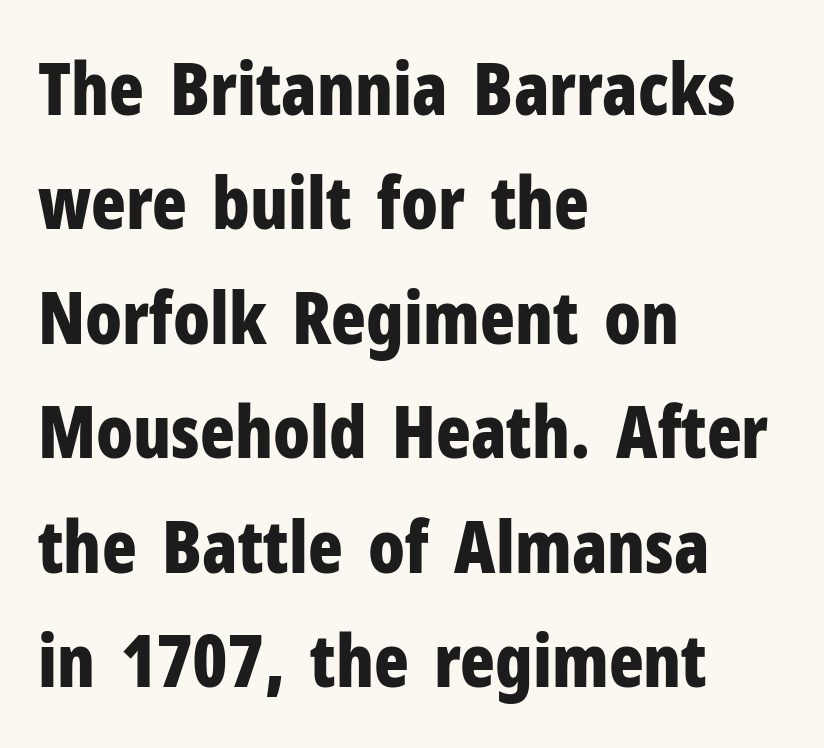
Q: Is the text bold? A: Yes.
Q: Is the text italic (slanted)? A: No, it is upright.
Q: Is the typeface a serif or a sans-serif typeface? A: Sans-serif.
Q: Is the text underlined? A: No.
Q: How is the paragraph aligned? A: Left-aligned.
Q: Is the spacing between letters normal or unusually wide? A: Normal.
Q: Is the spacing between lines tight, normal or loose? A: Normal.
Q: Width (condensed, normal, or wide)? A: Condensed.
Q: Stroke contrast? A: Low.
Q: x-height? A: Medium.
Q: Monospaced? A: No.
